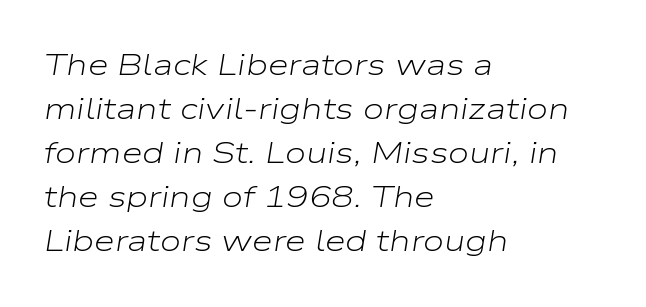
The image shows 30 px light, wide type, italic (leaning right); set left-aligned, normal line spacing (1.47x), normal letter spacing, not underlined; low stroke contrast and a medium x-height.
